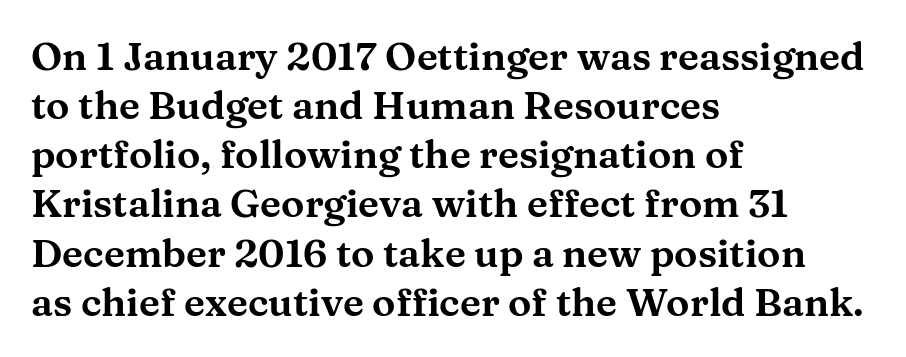
This sample has the flowing, uneven cadence of proportional lettering. The specimen reads as upright at a glance. Look at the tracking — it's just the regular setting, nothing added. Is the block centered? No — it sits flush against the left margin.
